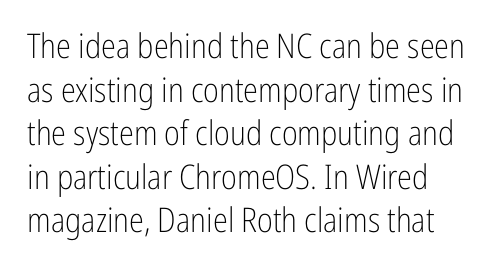
Q: Is the text bold? A: No.
Q: Is the text italic (slanted)? A: No, it is upright.
Q: Is the typeface a serif or a sans-serif typeface? A: Sans-serif.
Q: Is the text underlined? A: No.
Q: Is the spacing between letters normal or unusually wide? A: Normal.
Q: Is the spacing between lines tight, normal or loose? A: Normal.
Q: Width (condensed, normal, or wide)? A: Condensed.
Q: Stroke contrast? A: Low.
Q: x-height? A: Medium.
Q: Monospaced? A: No.
